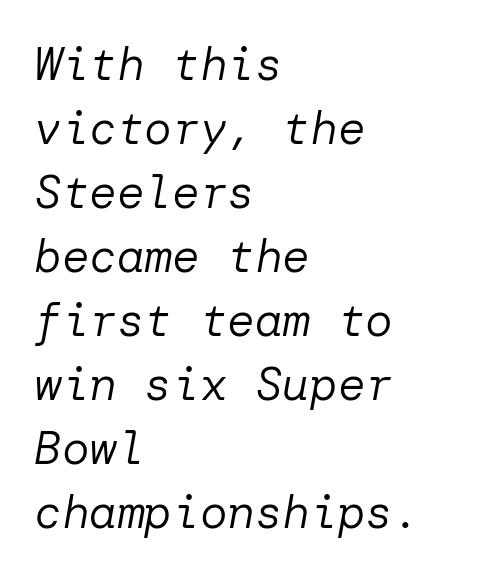
Q: Is the text bold? A: No.
Q: Is the text italic (slanted)? A: Yes, it leans right by about 10 degrees.
Q: Is the text underlined? A: No.
Q: How is the paragraph aligned? A: Left-aligned.
Q: Is the spacing between letters normal or unusually wide? A: Normal.
Q: Is the spacing between lines tight, normal or loose? A: Normal.
Q: Width (condensed, normal, or wide)? A: Normal.
Q: Stroke contrast? A: Low.
Q: x-height? A: Medium.
